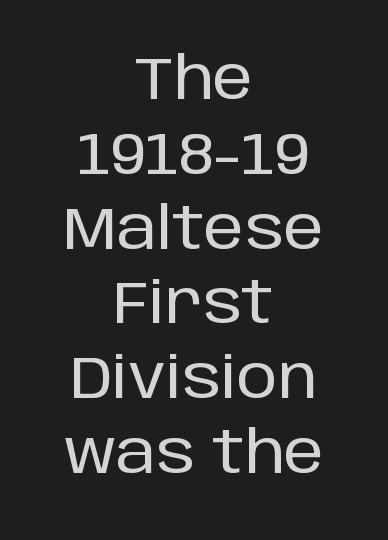
The image shows 58 px sans-serif type, upright; set centered, normal line spacing (1.29x), normal letter spacing, not underlined; low stroke contrast and a large x-height.
